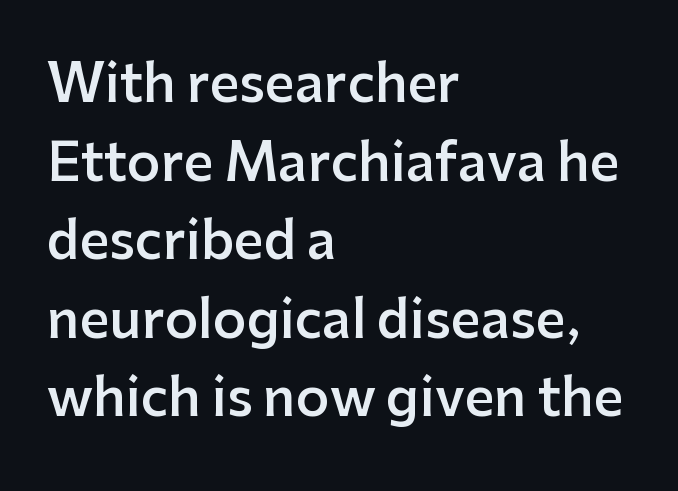
The image shows 52 px semibold sans-serif type, upright; set left-aligned, normal line spacing (1.51x), normal letter spacing, not underlined; low stroke contrast and a medium x-height.
